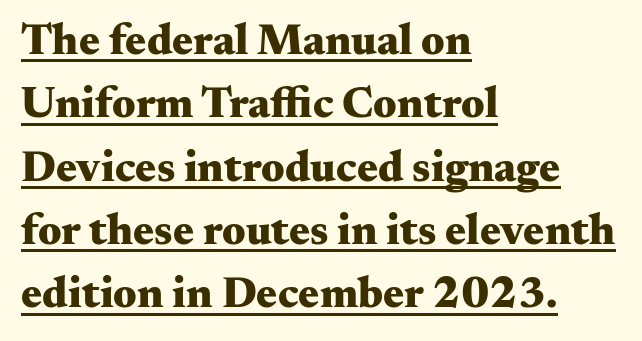
Visually the block forms a straight wall on the left and a jagged coastline on the right. The rendering uses a bold face; every stroke is thick and dark. Students, observe: this is what conventionally led text looks like. Does the lettering tilt? It doesn't — this is upright. This rendering employs a face with finishing strokes, i.e., a serif.
